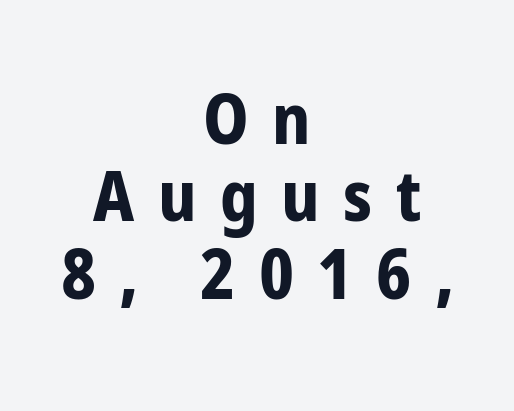
{"serif": "no", "italic": "no", "bold": "yes", "weight": "bold", "width": "condensed", "stroke_contrast": "low", "x_height": "medium", "monospaced": "no", "underline": "no", "align": "center", "line_spacing": "tight", "line_spacing_ratio": 1.12, "letter_spacing": "wide", "letter_spacing_em": 0.34, "glyph_px": 69}
